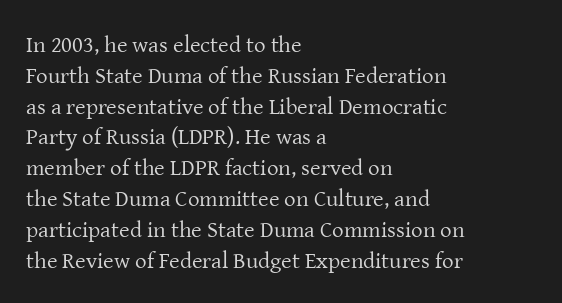
Q: Is the text bold? A: No.
Q: Is the text italic (slanted)? A: No, it is upright.
Q: Is the text underlined? A: No.
Q: How is the paragraph aligned? A: Left-aligned.
Q: Is the spacing between letters normal or unusually wide? A: Normal.
Q: Is the spacing between lines tight, normal or loose? A: Normal.
